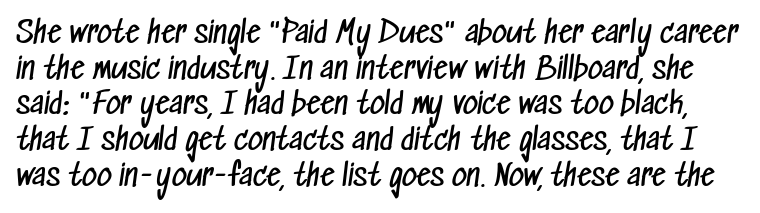
Note the varied advance widths — an 'i' is clearly narrower than an 'm'. This rendering features lettering with no underline. These lines keep a tight, regular rhythm from letter to letter. You can tell from the bare stems that sans-serif type was used. The letters look calm and open, with moderate or lighter stems.
